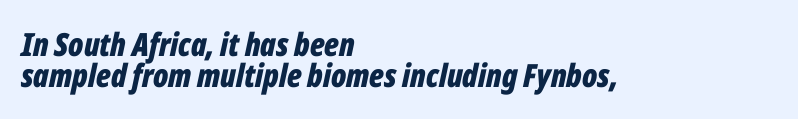
{"italic": "yes", "lean": "right", "slant_degrees": 12, "bold": "yes", "weight": "bold", "width": "condensed", "stroke_contrast": "low", "x_height": "medium", "monospaced": "no", "underline": "no", "align": "left", "line_spacing": "tight", "line_spacing_ratio": 0.97, "letter_spacing": "normal", "letter_spacing_em": 0.0, "glyph_px": 32}
